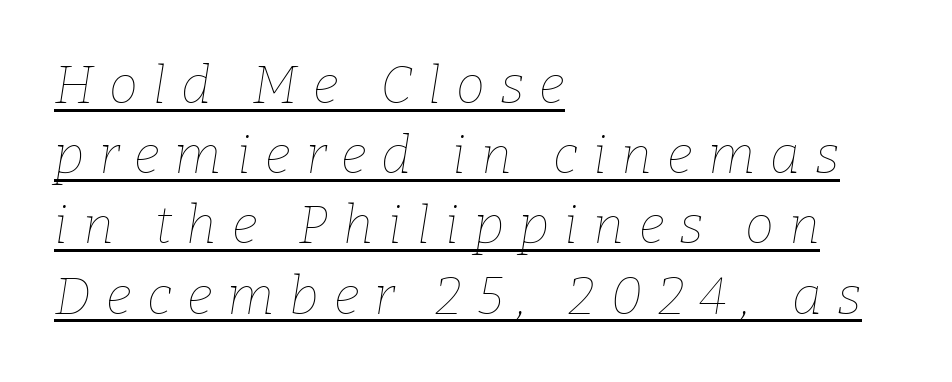
The ragged edge is on the right, which tells us the setting is flush left. This block has exactly the height ordinary leading produces. Honestly, the underline is the first thing you notice here. Does extra space separate the letters? Yes, quite a lot of it. The strokes are not fattened; the text isn't bold.
